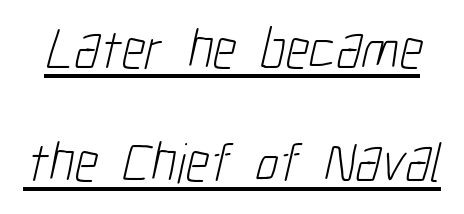
The image shows 56 px light, condensed sans-serif type; set loose line spacing (2.01x), normal letter spacing, underlined; low stroke contrast and a medium x-height.
